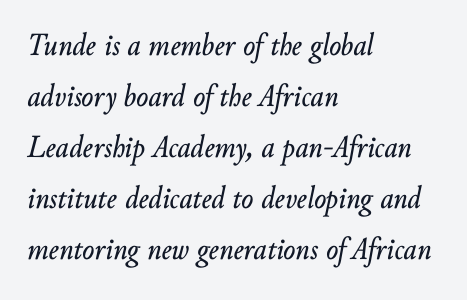
{"italic": "yes", "lean": "right", "slant_degrees": 10, "width": "normal", "stroke_contrast": "low", "x_height": "small", "monospaced": "no", "underline": "no", "align": "left", "line_spacing": "normal", "line_spacing_ratio": 1.59, "letter_spacing": "normal", "letter_spacing_em": 0.0, "glyph_px": 32}
